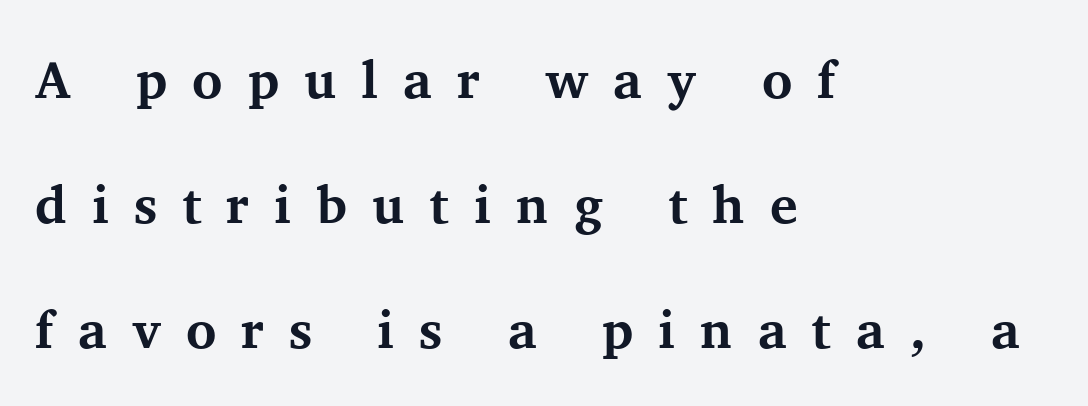
Q: Is the text bold? A: Yes.
Q: Is the text italic (slanted)? A: No, it is upright.
Q: Is the typeface a serif or a sans-serif typeface? A: Serif.
Q: Is the text underlined? A: No.
Q: How is the paragraph aligned? A: Left-aligned.
Q: Is the spacing between letters normal or unusually wide? A: Unusually wide.
Q: Is the spacing between lines tight, normal or loose? A: Loose.
Q: Width (condensed, normal, or wide)? A: Normal.
Q: Stroke contrast? A: Medium.
Q: x-height? A: Medium.
Q: Monospaced? A: No.
